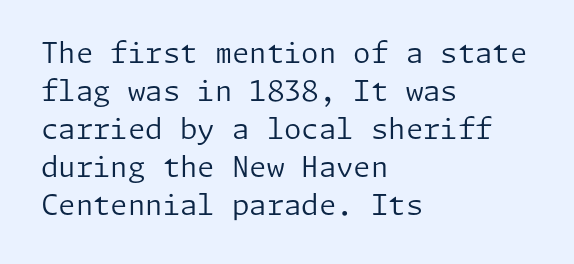
The image shows 28 px regular-weight sans-serif type, upright; set left-aligned, normal line spacing (1.36x), normal letter spacing, not underlined; low stroke contrast and a medium x-height.
